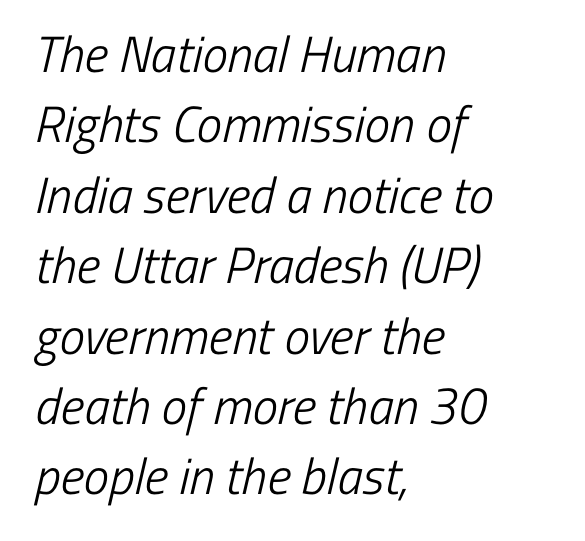
The rendering uses natural spacing where letterforms have individual widths. Interline gaps are of average width in this sample. The words here are not underlined. Ink coverage per letter is moderate at most. The horizontal fit of the characters is conventional and even. Is the block centered? No — it sits flush against the left margin.
